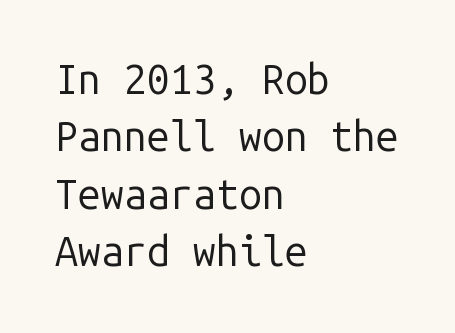
Q: Is the text bold? A: No.
Q: Is the text italic (slanted)? A: No, it is upright.
Q: Is the typeface a serif or a sans-serif typeface? A: Sans-serif.
Q: Is the text underlined? A: No.
Q: How is the paragraph aligned? A: Left-aligned.
Q: Is the spacing between letters normal or unusually wide? A: Normal.
Q: Is the spacing between lines tight, normal or loose? A: Normal.
Q: Width (condensed, normal, or wide)? A: Normal.
Q: Stroke contrast? A: Low.
Q: x-height? A: Medium.
Q: Monospaced? A: Yes.
